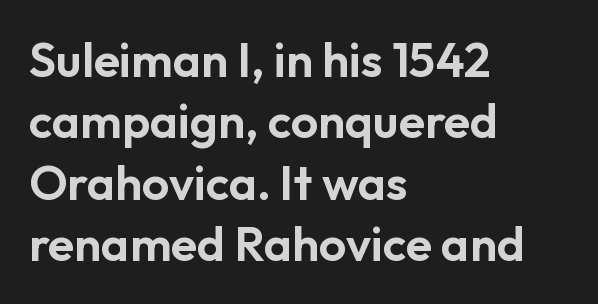
Q: Is the text italic (slanted)? A: No, it is upright.
Q: Is the typeface a serif or a sans-serif typeface? A: Sans-serif.
Q: Is the text underlined? A: No.
Q: How is the paragraph aligned? A: Left-aligned.
Q: Is the spacing between letters normal or unusually wide? A: Normal.
Q: Is the spacing between lines tight, normal or loose? A: Normal.
Q: Width (condensed, normal, or wide)? A: Normal.
Q: Stroke contrast? A: Low.
Q: x-height? A: Medium.
Q: Monospaced? A: No.
